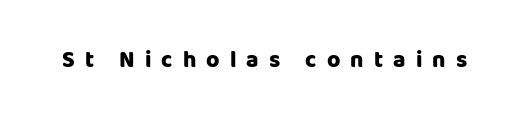
Style check: upright. The area under the type is left untouched. A typesetter would call this heavily tracked-out type. Typographic density is high because the face is bold.
